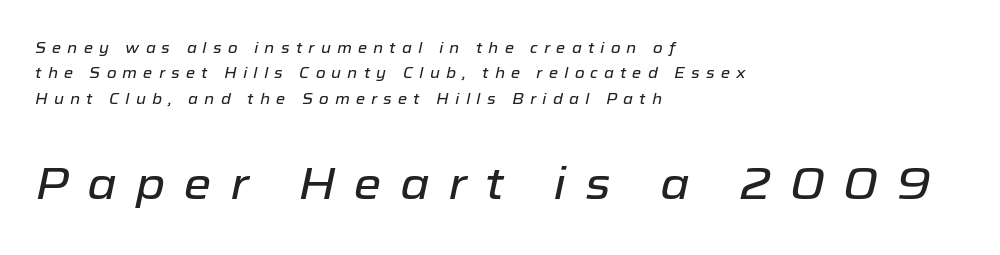
The image shows 45 px text type, italic (leaning right); set left-aligned, normal line spacing (1.69x), unusually wide letter spacing (+0.41 em), not underlined; the second (bottom) block is 3.0x larger; low stroke contrast and a medium x-height.
